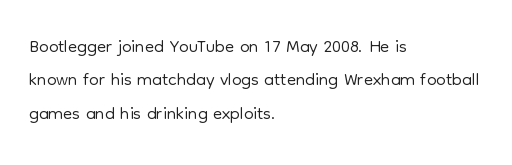
Q: Is the text bold? A: No.
Q: Is the text italic (slanted)? A: No, it is upright.
Q: Is the text underlined? A: No.
Q: How is the paragraph aligned? A: Left-aligned.
Q: Is the spacing between letters normal or unusually wide? A: Normal.
